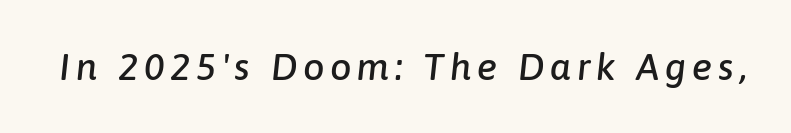
The specimen reads as italic at a glance. Just letters on the line, the space beneath them empty. The face used here is proportionally spaced, like ordinary book or web type.
